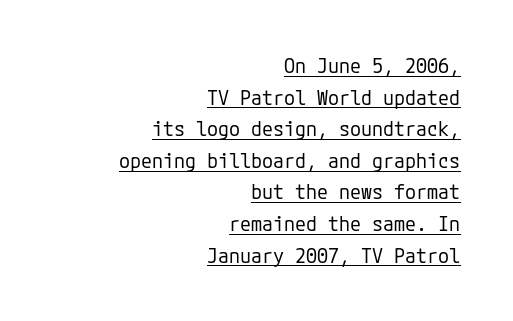
{"italic": "no", "bold": "no", "underline": "yes", "align": "right", "line_spacing": "normal", "line_spacing_ratio": 1.58, "letter_spacing": "normal", "letter_spacing_em": 0.0, "glyph_px": 20}
